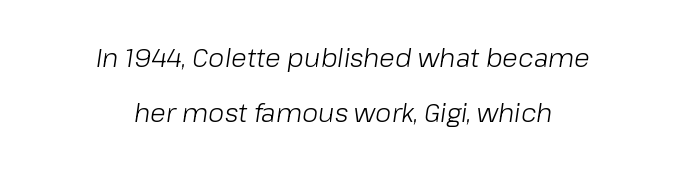
The image shows 26 px text type, italic (leaning right); set centered, loose line spacing (2.11x), normal letter spacing, not underlined.
